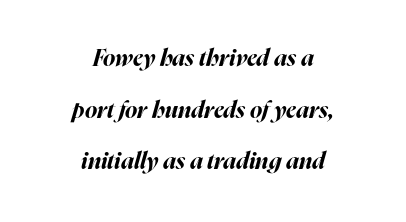
The image shows 23 px bold type, italic (leaning right); set centered, loose line spacing (2.24x), normal letter spacing, not underlined.
